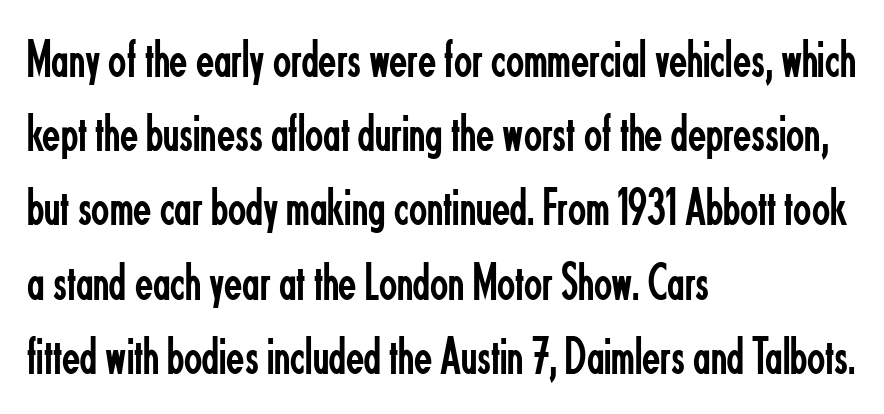
Q: Is the text bold? A: No.
Q: Is the text italic (slanted)? A: No, it is upright.
Q: Is the typeface a serif or a sans-serif typeface? A: Sans-serif.
Q: Is the text underlined? A: No.
Q: How is the paragraph aligned? A: Left-aligned.
Q: Is the spacing between letters normal or unusually wide? A: Normal.
Q: Is the spacing between lines tight, normal or loose? A: Normal.
Q: Width (condensed, normal, or wide)? A: Condensed.
Q: Stroke contrast? A: Low.
Q: x-height? A: Small.
Q: Monospaced? A: No.
